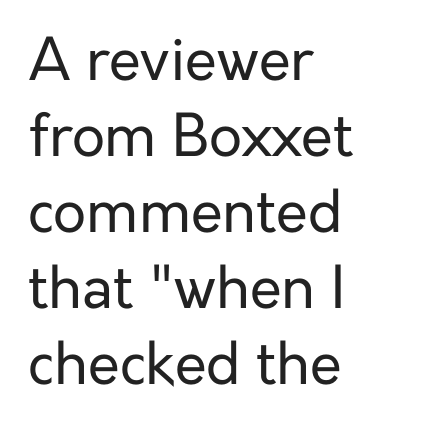
The face looks like a standard text weight, possibly lighter. How would I describe the line gaps? Plain and ordinary. Note: no serifs on the glyphs. The letters advance in unequal steps, a hallmark of proportional type.
